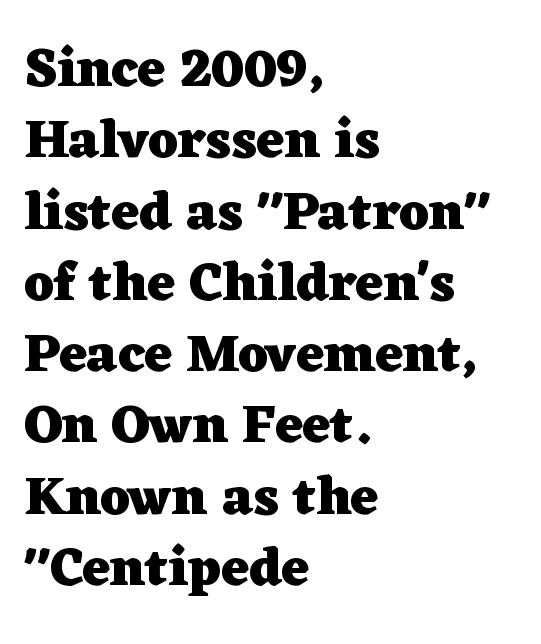
{"serif": "yes", "italic": "no", "bold": "yes", "weight": "heavy", "width": "wide", "stroke_contrast": "low", "x_height": "medium", "monospaced": "no", "underline": "no", "align": "left", "line_spacing": "normal", "line_spacing_ratio": 1.32, "letter_spacing": "normal", "letter_spacing_em": 0.0, "glyph_px": 54}
